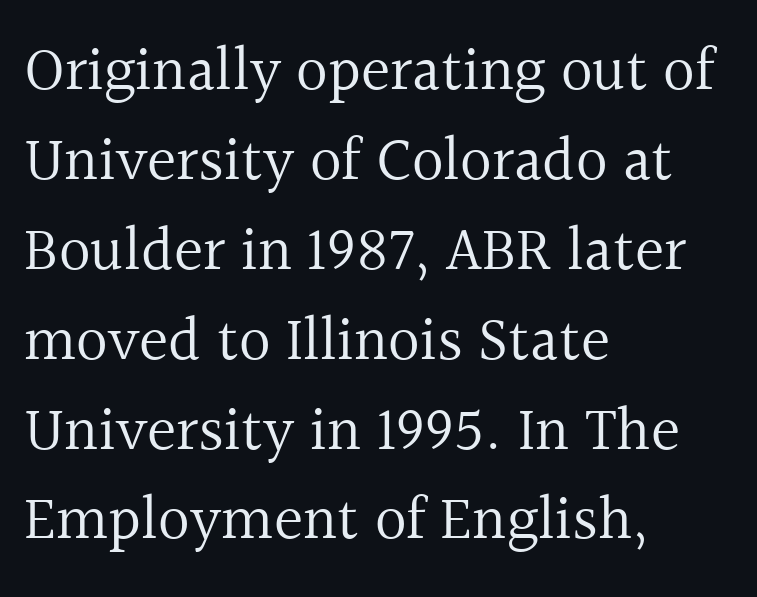
Q: Is the text bold? A: No.
Q: Is the text italic (slanted)? A: No, it is upright.
Q: Is the typeface a serif or a sans-serif typeface? A: Serif.
Q: Is the text underlined? A: No.
Q: How is the paragraph aligned? A: Left-aligned.
Q: Is the spacing between letters normal or unusually wide? A: Normal.
Q: Is the spacing between lines tight, normal or loose? A: Normal.
Q: Width (condensed, normal, or wide)? A: Normal.
Q: x-height? A: Medium.
Q: Monospaced? A: No.
